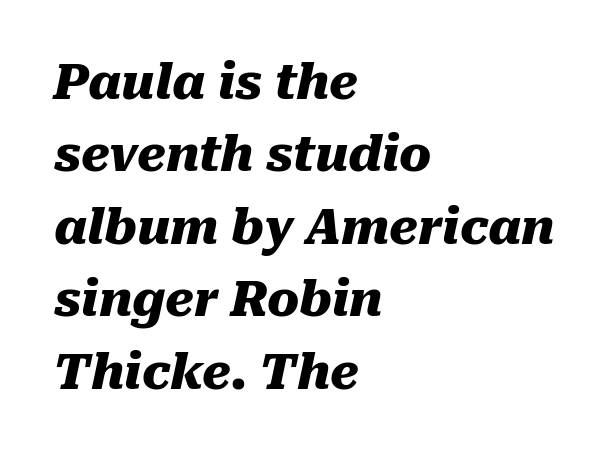
{"italic": "yes", "lean": "right", "slant_degrees": 10, "bold": "yes", "weight": "heavy", "width": "normal", "stroke_contrast": "medium", "x_height": "medium", "monospaced": "no", "underline": "no", "align": "left", "line_spacing": "normal", "line_spacing_ratio": 1.51, "letter_spacing": "normal", "letter_spacing_em": 0.0, "glyph_px": 48}
